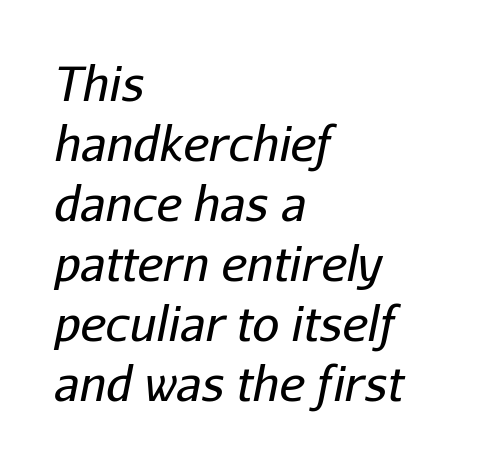
The image shows 48 px regular-weight type, italic (leaning right); set left-aligned, normal line spacing (1.25x), normal letter spacing, not underlined; low stroke contrast and a medium x-height.
